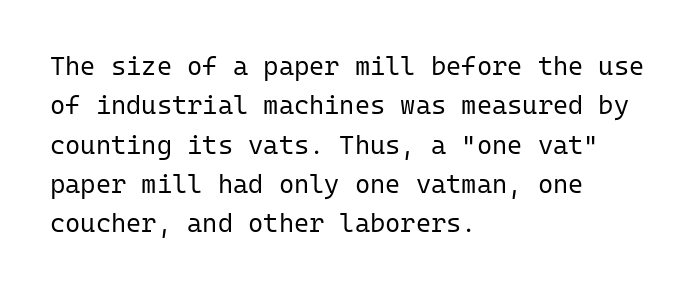
Q: Is the text bold? A: No.
Q: Is the text italic (slanted)? A: No, it is upright.
Q: Is the text underlined? A: No.
Q: How is the paragraph aligned? A: Left-aligned.
Q: Is the spacing between letters normal or unusually wide? A: Normal.
Q: Is the spacing between lines tight, normal or loose? A: Normal.
